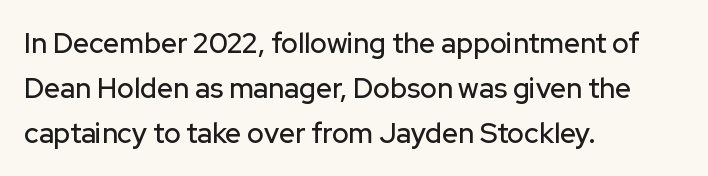
Letterform terminals end flat and unadorned throughout the passage. Here the glyphs are tracked normally, forming tight word shapes. Each row of text sits above clean, open space. Tall strokes in this sample are plumb rather than angled.
